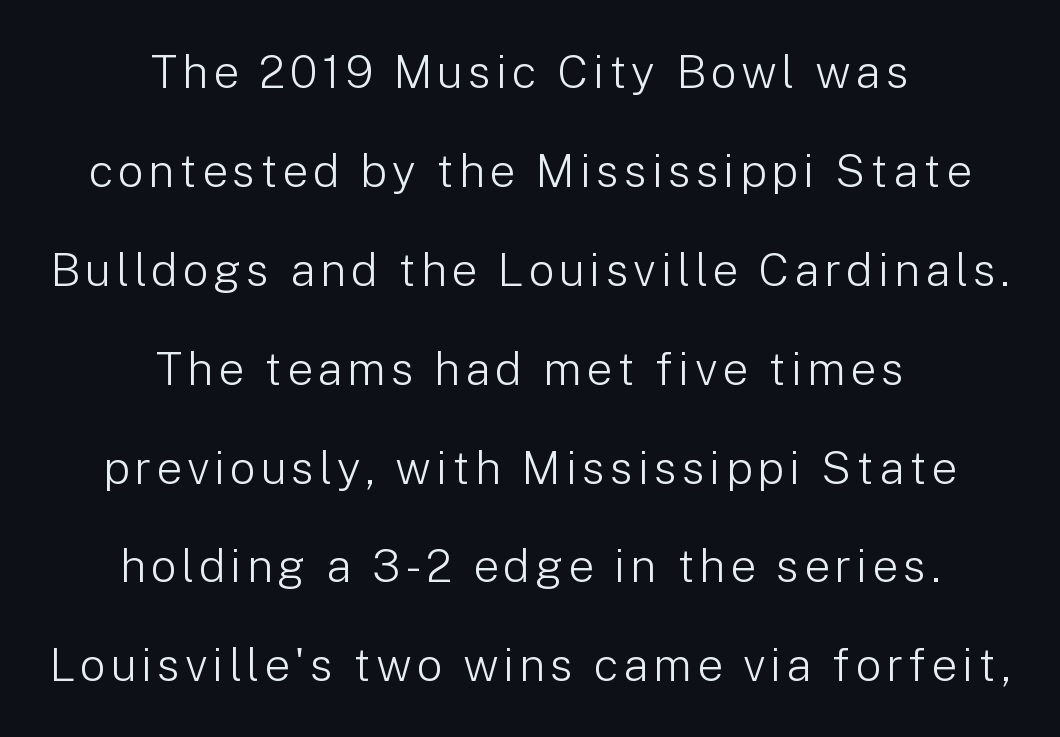
The image shows 46 px light sans-serif type, upright; set centered, loose line spacing (2.15x), not underlined; low stroke contrast and a medium x-height.
